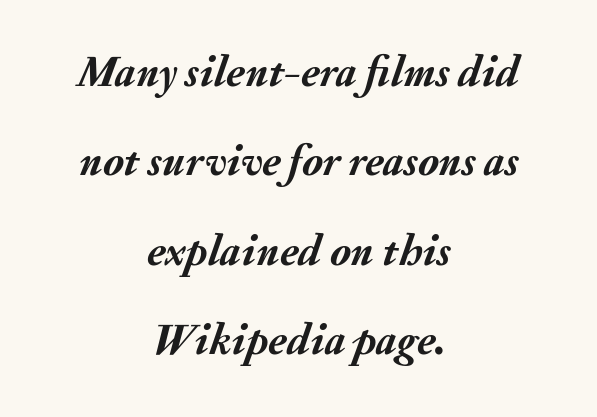
Q: Is the text bold? A: Yes.
Q: Is the text italic (slanted)? A: Yes, it leans right by about 20 degrees.
Q: Is the text underlined? A: No.
Q: How is the paragraph aligned? A: Centered.
Q: Is the spacing between letters normal or unusually wide? A: Normal.
Q: Is the spacing between lines tight, normal or loose? A: Loose.
Q: Width (condensed, normal, or wide)? A: Normal.
Q: Stroke contrast? A: Medium.
Q: x-height? A: Small.
Q: Monospaced? A: No.
